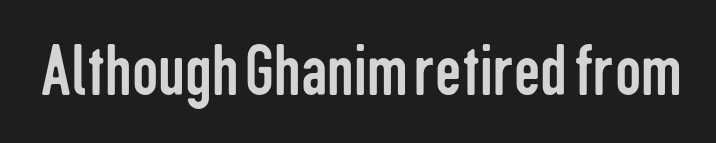
{"serif": "no", "italic": "no", "bold": "no", "weight": "regular", "width": "condensed", "stroke_contrast": "low", "x_height": "medium", "monospaced": "no", "underline": "no", "letter_spacing": "normal", "letter_spacing_em": 0.0, "glyph_px": 74}
